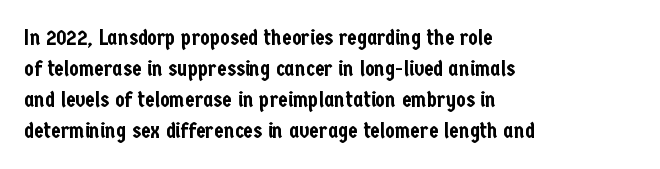
The image shows 22 px text type, upright; set left-aligned, normal line spacing (1.41x), normal letter spacing, not underlined.
